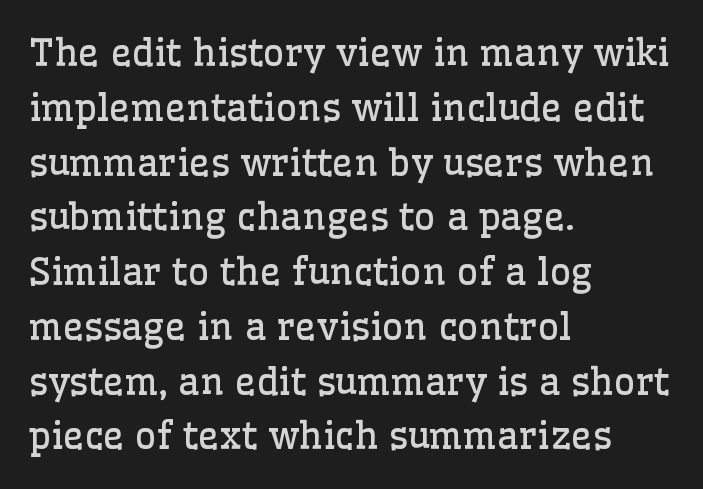
{"serif": "yes", "italic": "no", "bold": "no", "weight": "regular", "width": "normal", "stroke_contrast": "low", "x_height": "medium", "monospaced": "no", "underline": "no", "align": "left", "line_spacing": "normal", "line_spacing_ratio": 1.48, "letter_spacing": "normal", "letter_spacing_em": 0.0, "glyph_px": 37}
